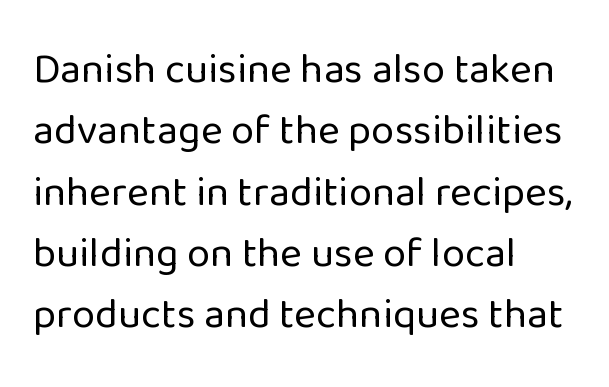
Vertical stems look standard width or narrower in stroke. The font's upright variant was chosen for this text. Regular leading. Each row of text sits above clean, open space.
